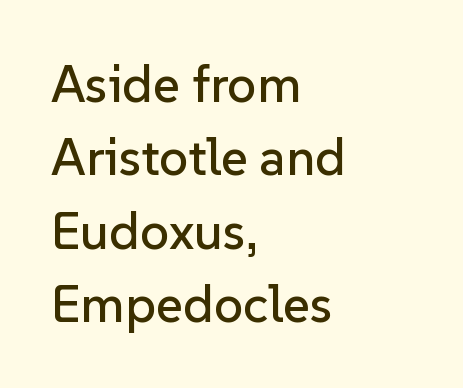
{"serif": "no", "italic": "no", "width": "normal", "stroke_contrast": "low", "x_height": "medium", "monospaced": "no", "underline": "no", "align": "left", "line_spacing": "normal", "line_spacing_ratio": 1.41, "letter_spacing": "normal", "letter_spacing_em": 0.0, "glyph_px": 52}
